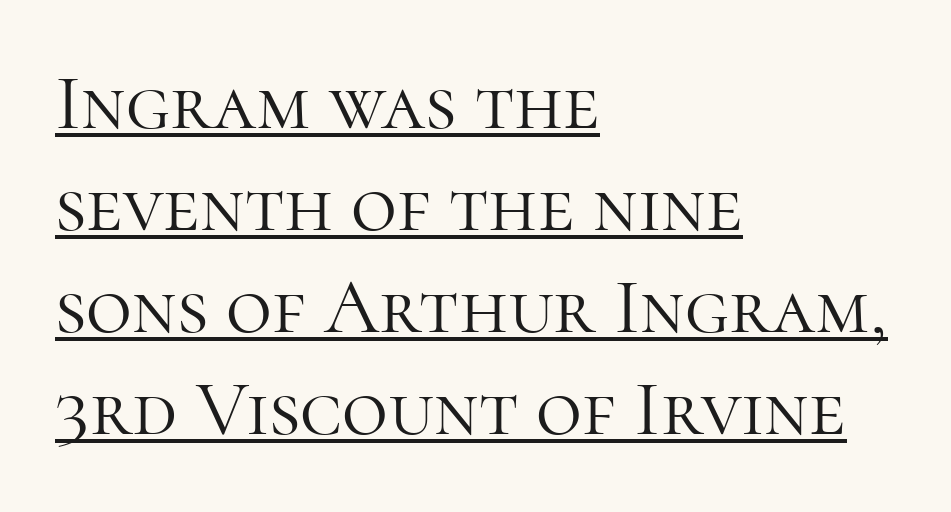
Q: Is the text bold? A: No.
Q: Is the text italic (slanted)? A: No, it is upright.
Q: Is the typeface a serif or a sans-serif typeface? A: Serif.
Q: Is the text underlined? A: Yes.
Q: How is the paragraph aligned? A: Left-aligned.
Q: Is the spacing between letters normal or unusually wide? A: Normal.
Q: Is the spacing between lines tight, normal or loose? A: Normal.
Q: Width (condensed, normal, or wide)? A: Normal.
Q: Stroke contrast? A: High.
Q: x-height? A: Medium.
Q: Monospaced? A: No.
